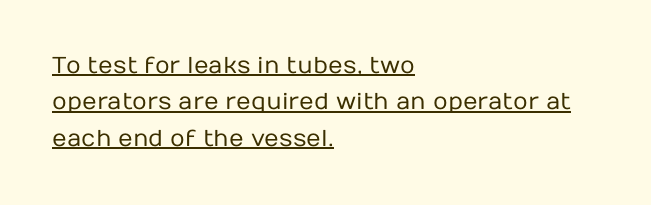
Q: Is the text bold? A: No.
Q: Is the text italic (slanted)? A: No, it is upright.
Q: Is the text underlined? A: Yes.
Q: How is the paragraph aligned? A: Left-aligned.
Q: Is the spacing between letters normal or unusually wide? A: Normal.
Q: Is the spacing between lines tight, normal or loose? A: Normal.
